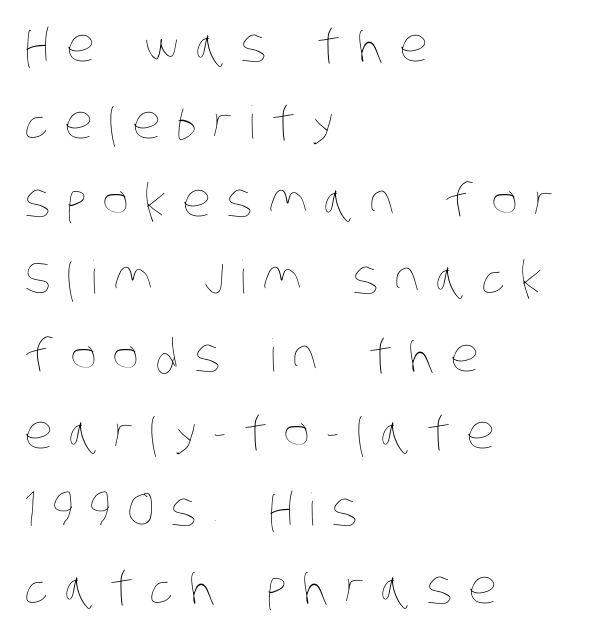
{"bold": "no", "weight": "thin", "width": "condensed", "stroke_contrast": "low", "x_height": "large", "monospaced": "no", "underline": "no", "align": "left", "line_spacing_ratio": 1.72, "letter_spacing": "wide", "letter_spacing_em": 0.35, "glyph_px": 45}
